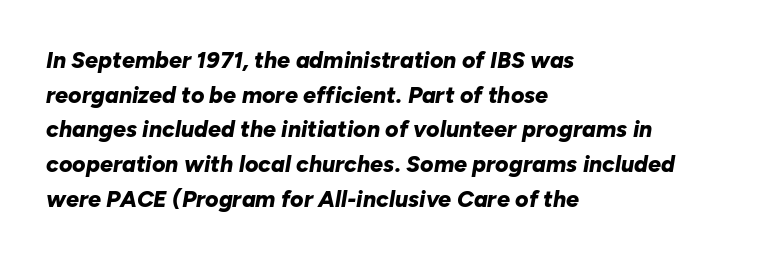
Q: Is the text bold? A: Yes.
Q: Is the text italic (slanted)? A: Yes, it leans right by about 10 degrees.
Q: Is the text underlined? A: No.
Q: How is the paragraph aligned? A: Left-aligned.
Q: Is the spacing between letters normal or unusually wide? A: Normal.
Q: Is the spacing between lines tight, normal or loose? A: Normal.
